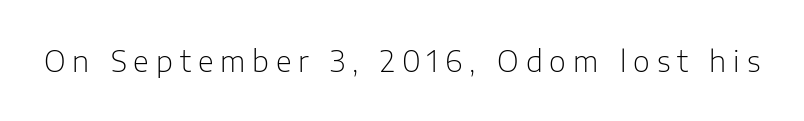
The image shows 29 px light sans-serif type, upright; set unusually wide letter spacing (+0.24 em), not underlined; low stroke contrast and a medium x-height.
